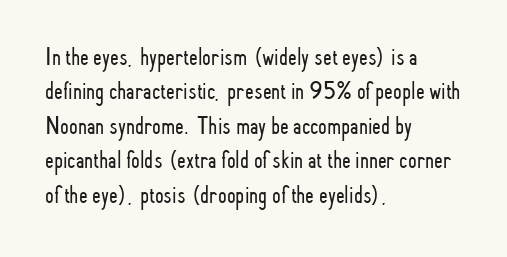
The image shows 25 px text type, upright; set left-aligned, normal line spacing (1.38x), normal letter spacing, not underlined.
